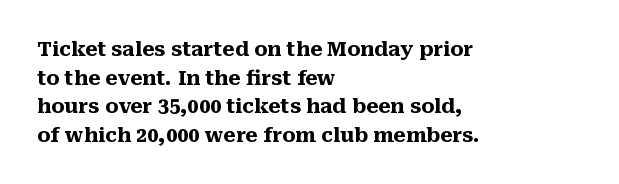
{"italic": "no", "bold": "yes", "underline": "no", "align": "left", "line_spacing": "normal", "line_spacing_ratio": 1.43, "letter_spacing": "normal", "letter_spacing_em": 0.0, "glyph_px": 20}
